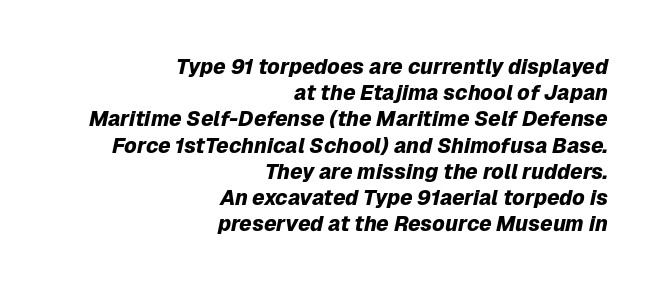
Compared with ordinary roman type, these characters are visibly tilted. Nothing unusual about the tracking: characters are spaced as the font intends. Typesetter's note: full bold, strokes at maximum text heaviness. Reading down the block, your eye finds every line finishing at a fixed right position.
